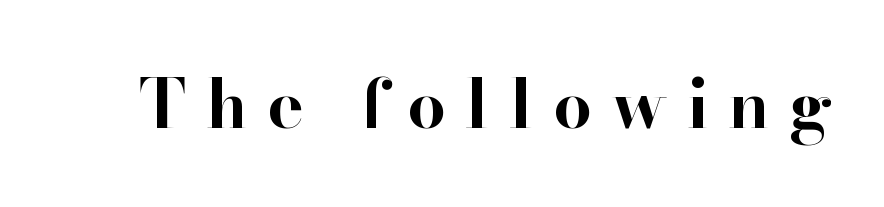
The image shows 68 px bold serif type, upright; set unusually wide letter spacing (+0.29 em), not underlined; high stroke contrast and a small x-height.
